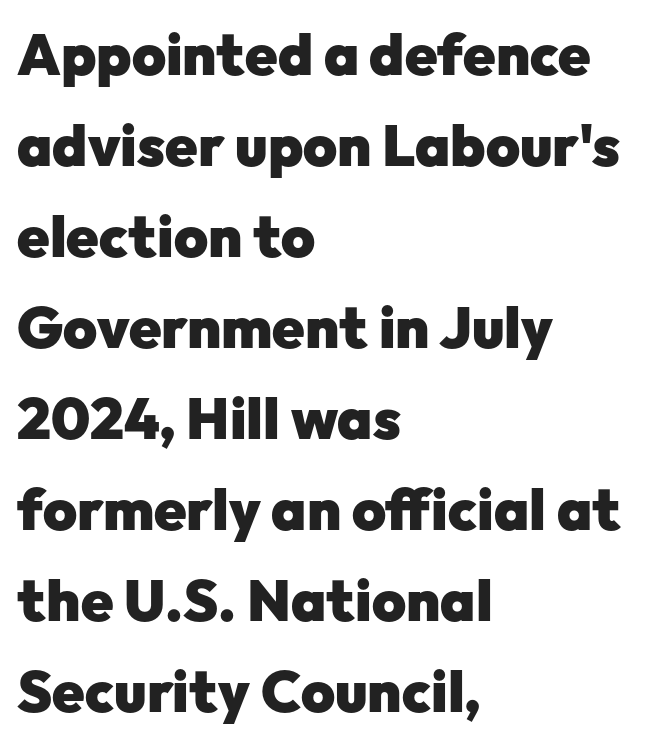
{"serif": "no", "italic": "no", "bold": "yes", "weight": "heavy", "width": "normal", "stroke_contrast": "low", "x_height": "medium", "monospaced": "no", "underline": "no", "align": "left", "line_spacing": "normal", "line_spacing_ratio": 1.57, "letter_spacing": "normal", "letter_spacing_em": 0.0, "glyph_px": 58}
